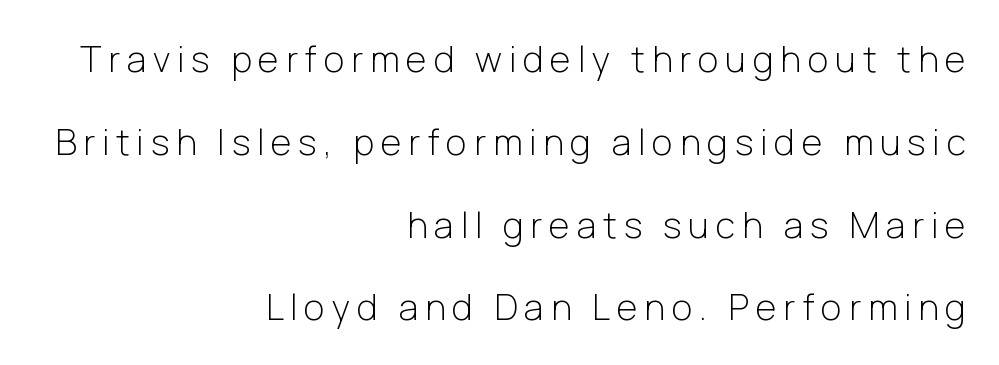
The image shows 36 px light sans-serif type, upright; set right-aligned, loose line spacing (2.3x), not underlined; low stroke contrast and a medium x-height.
